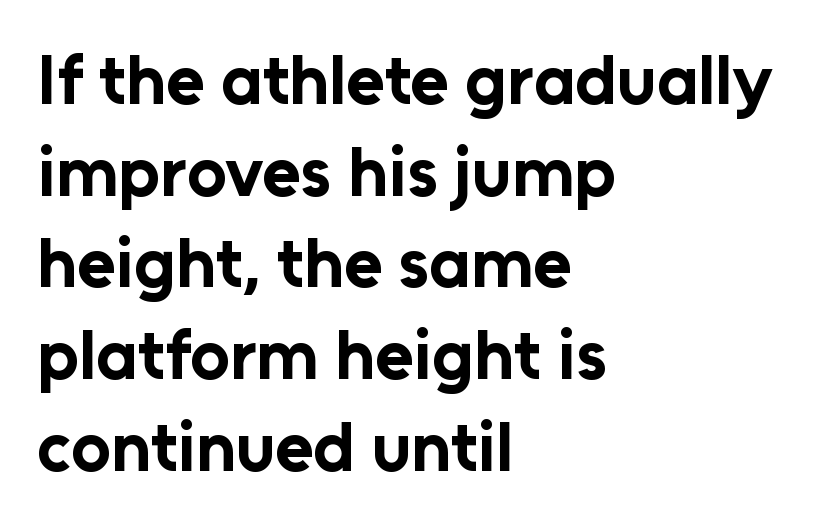
The type family on display is of the sans-serif kind. Its strokes are broad and dark, the hallmark of bold type. The passage shown stacks its lines at a standard gap. Tracking here is standard; glyphs follow each other at the usual distance. The words here are not underlined.
